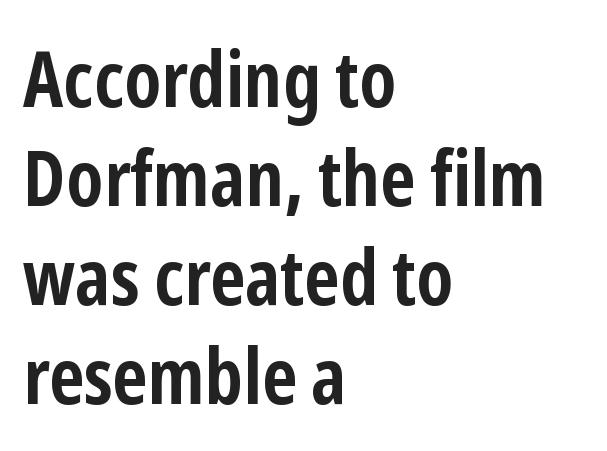
{"serif": "no", "italic": "no", "bold": "yes", "weight": "semibold", "width": "condensed", "stroke_contrast": "low", "x_height": "medium", "monospaced": "no", "underline": "no", "align": "left", "line_spacing": "normal", "line_spacing_ratio": 1.27, "letter_spacing": "normal", "letter_spacing_em": 0.0, "glyph_px": 78}
